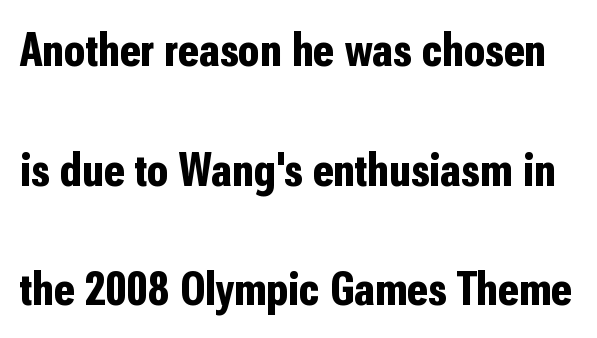
{"serif": "no", "italic": "no", "bold": "yes", "weight": "bold", "width": "condensed", "stroke_contrast": "low", "x_height": "medium", "monospaced": "no", "underline": "no", "line_spacing": "loose", "line_spacing_ratio": 2.44, "letter_spacing": "normal", "letter_spacing_em": 0.0, "glyph_px": 49}
